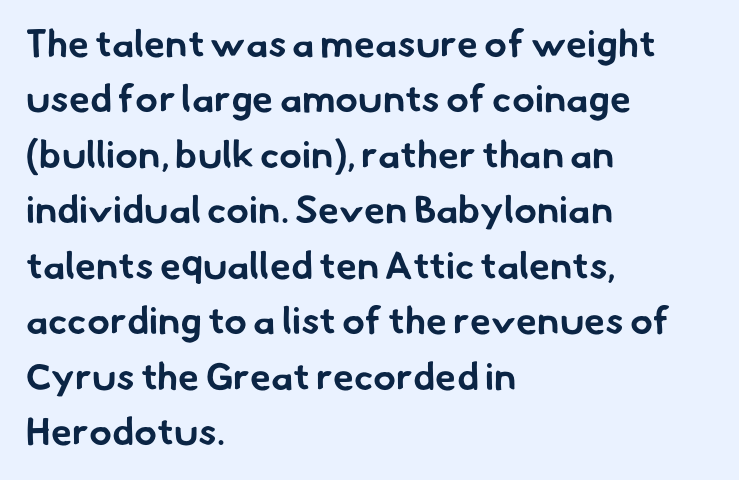
Every row of glyphs begins at an identical x-position on the left. The rows are spaced the way most documents space them. The foot of each line stays bare and open. Does the weight exceed regular? Yes, all the way to bold.
